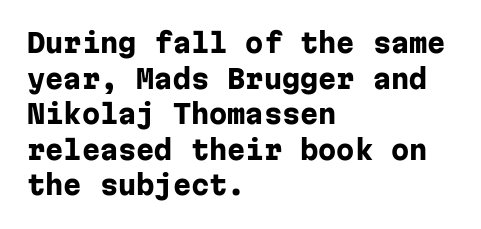
The image shows 26 px bold type, upright; set left-aligned, normal line spacing (1.37x), normal letter spacing, not underlined.
